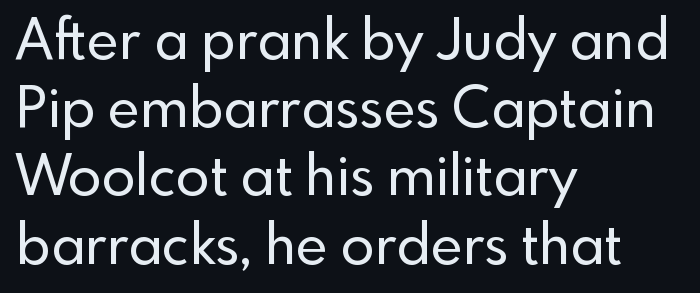
Q: Is the text italic (slanted)? A: No, it is upright.
Q: Is the typeface a serif or a sans-serif typeface? A: Sans-serif.
Q: Is the text underlined? A: No.
Q: How is the paragraph aligned? A: Left-aligned.
Q: Is the spacing between letters normal or unusually wide? A: Normal.
Q: Width (condensed, normal, or wide)? A: Normal.
Q: x-height? A: Small.
Q: Monospaced? A: No.
